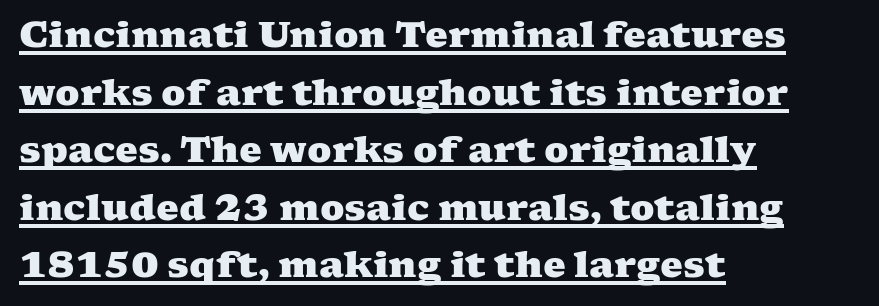
The image shows 36 px heavy, wide serif type; set left-aligned, normal line spacing (1.6x), normal letter spacing, underlined; medium stroke contrast and a medium x-height.
